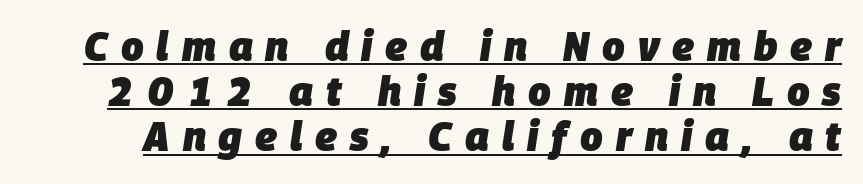
{"italic": "yes", "lean": "right", "slant_degrees": 9, "bold": "yes", "weight": "heavy", "width": "normal", "stroke_contrast": "low", "x_height": "large", "monospaced": "no", "underline": "yes", "line_spacing": "tight", "line_spacing_ratio": 1.13, "letter_spacing": "wide", "letter_spacing_em": 0.32, "glyph_px": 40}
